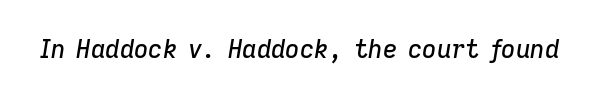
The image shows 25 px text type, italic (leaning right); set normal letter spacing, not underlined.
